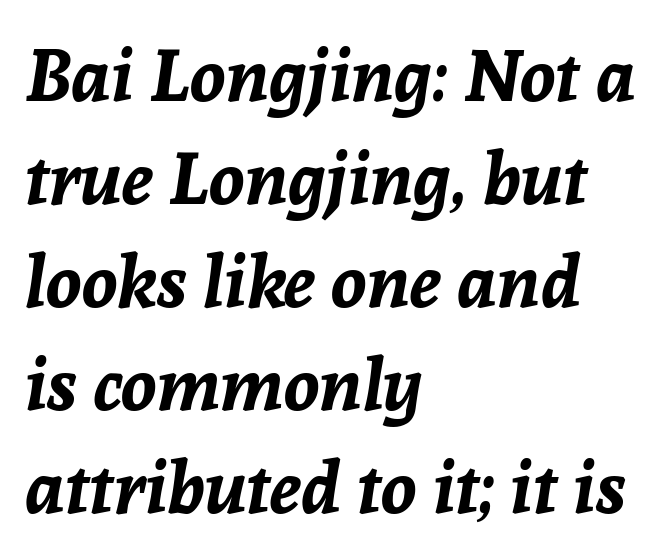
Here the designer chose a conventional face with non-uniform glyph widths. Students, this is bold: see how much ink each stroke carries. Spacing between characters is what you'd get straight out of the box. Descender tails drop into unmarked territory. Where is the straight margin? On the left. Vertically, the passage feels balanced, rows spaced as you'd expect.
